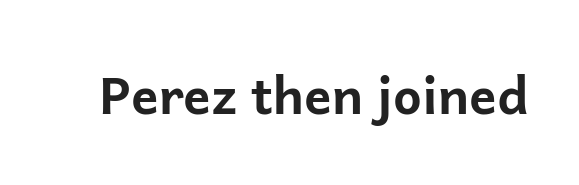
Think of a printed novel: that variable character pitch is what you see here. The specimen omits any rule beneath the text block's lines. Summary of weight: heavy, a full bold. Italic: no, the glyphs are upright roman.
